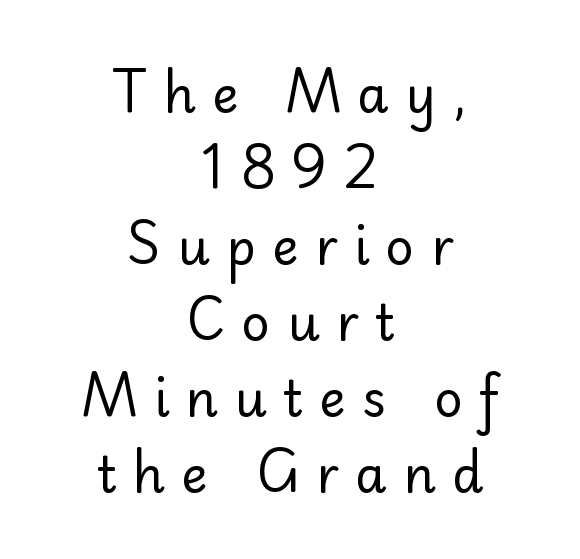
{"serif": "no", "italic": "no", "bold": "no", "weight": "regular", "width": "normal", "stroke_contrast": "low", "x_height": "small", "monospaced": "no", "underline": "no", "align": "center", "line_spacing": "normal", "line_spacing_ratio": 1.52, "letter_spacing": "wide", "letter_spacing_em": 0.33, "glyph_px": 50}
